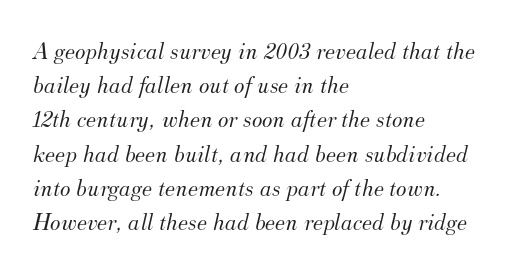
Does the leading feel generous? No, just average. Underline: absent. Students, note that the glyphs here touch the page at normal intervals. A student would call this left alignment; a typographer would say flush left, rag right.
